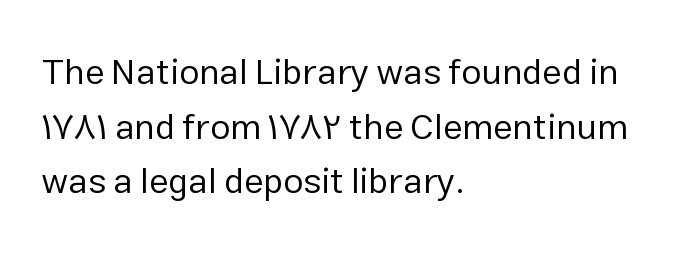
The image shows 36 px regular-weight sans-serif type, upright; set left-aligned, normal line spacing (1.52x), normal letter spacing, not underlined; low stroke contrast and a medium x-height.
